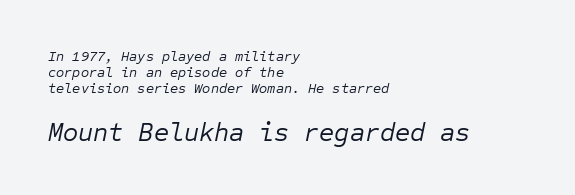
Unbolded letterforms with no extra heft. The space beneath each line is pristine and unruled. The typesetter chose a ragged-right arrangement here. Inter-character spacing is left at the font's built-in metrics. Top chunk: small. Bottom chunk: large. Notice how the stems are inclined rather than vertical — that's the hallmark of italics.
